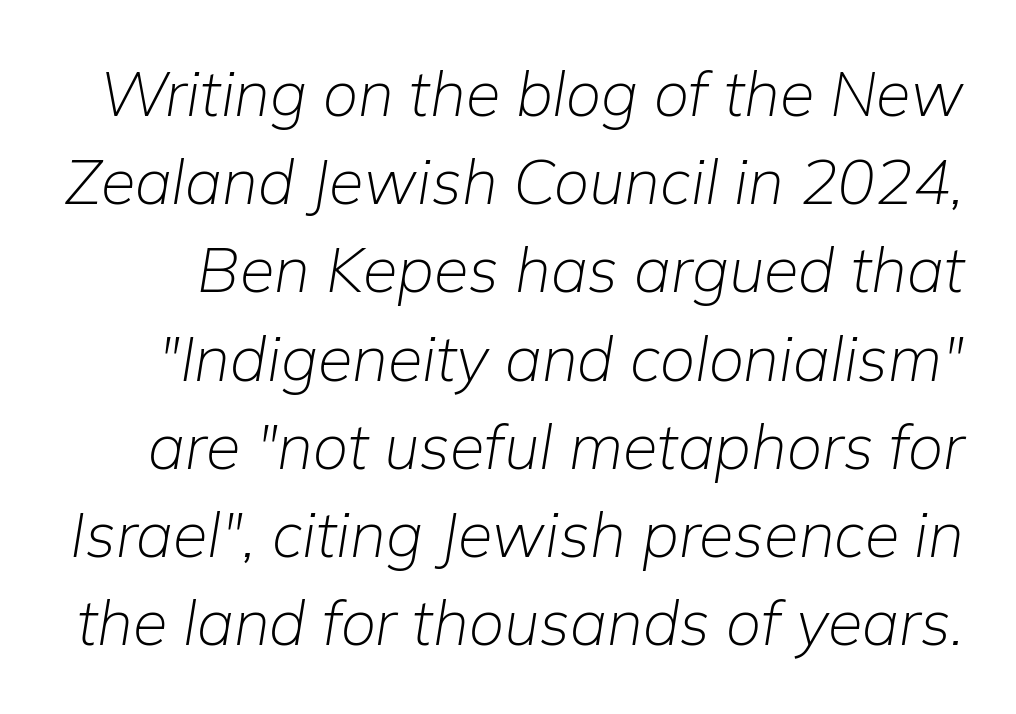
Q: Is the text bold? A: No.
Q: Is the text italic (slanted)? A: Yes, it leans right by about 9 degrees.
Q: Is the text underlined? A: No.
Q: Is the spacing between letters normal or unusually wide? A: Normal.
Q: Is the spacing between lines tight, normal or loose? A: Normal.
Q: Width (condensed, normal, or wide)? A: Normal.
Q: Stroke contrast? A: Low.
Q: x-height? A: Medium.
Q: Monospaced? A: No.
